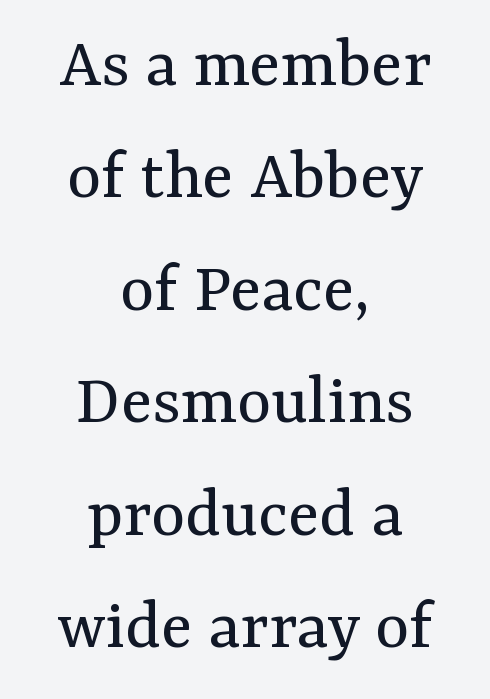
{"serif": "yes", "italic": "no", "bold": "no", "weight": "regular", "width": "normal", "stroke_contrast": "medium", "x_height": "medium", "monospaced": "no", "underline": "no", "align": "center", "line_spacing": "normal", "line_spacing_ratio": 1.54, "letter_spacing": "normal", "letter_spacing_em": 0.0, "glyph_px": 73}
